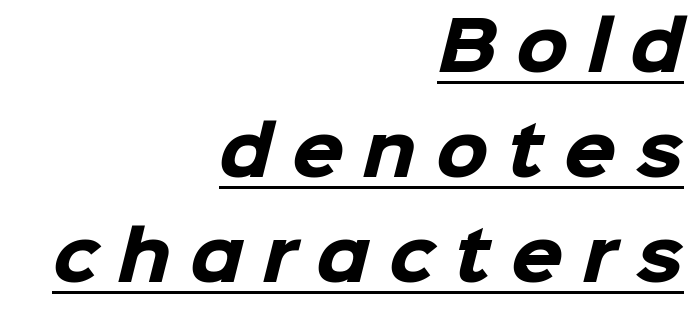
The image shows 67 px heavy sans-serif type; set right-aligned, normal line spacing (1.57x), unusually wide letter spacing (+0.29 em), underlined; low stroke contrast and a medium x-height.
